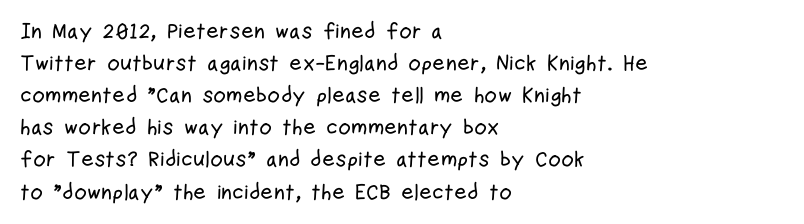
Q: Is the text italic (slanted)? A: No, it is upright.
Q: Is the text underlined? A: No.
Q: How is the paragraph aligned? A: Left-aligned.
Q: Is the spacing between letters normal or unusually wide? A: Normal.
Q: Is the spacing between lines tight, normal or loose? A: Normal.
